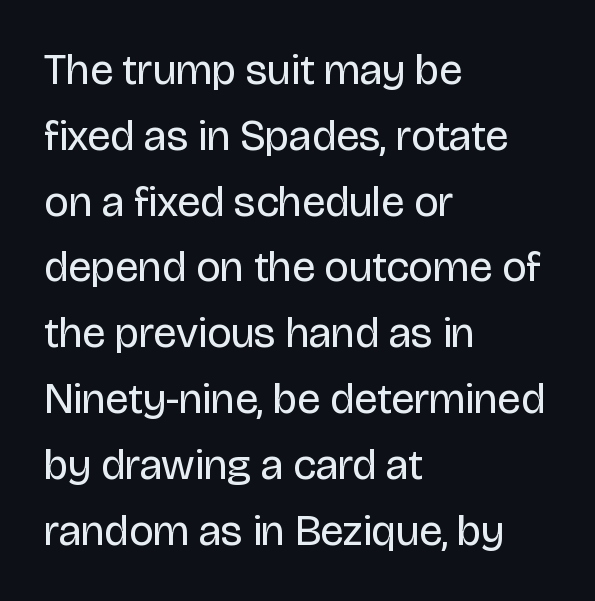
{"serif": "no", "italic": "no", "bold": "no", "weight": "regular", "width": "normal", "stroke_contrast": "low", "x_height": "large", "monospaced": "no", "underline": "no", "align": "left", "line_spacing": "normal", "line_spacing_ratio": 1.53, "letter_spacing": "normal", "letter_spacing_em": 0.0, "glyph_px": 43}
